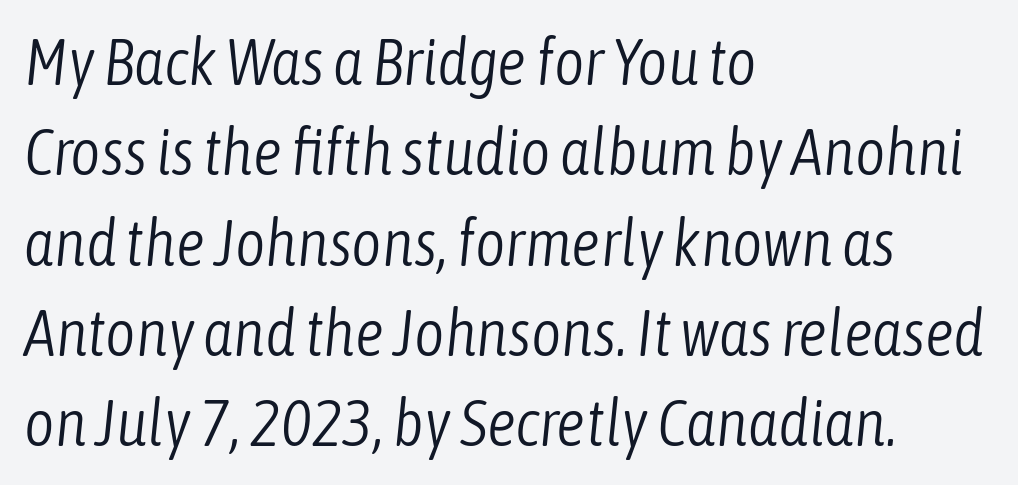
If you drew a ruler down the left edge, every line would touch it. The words here are not underlined. Note the varied advance widths — an 'i' is clearly narrower than an 'm'. This block has exactly the height ordinary leading produces.
